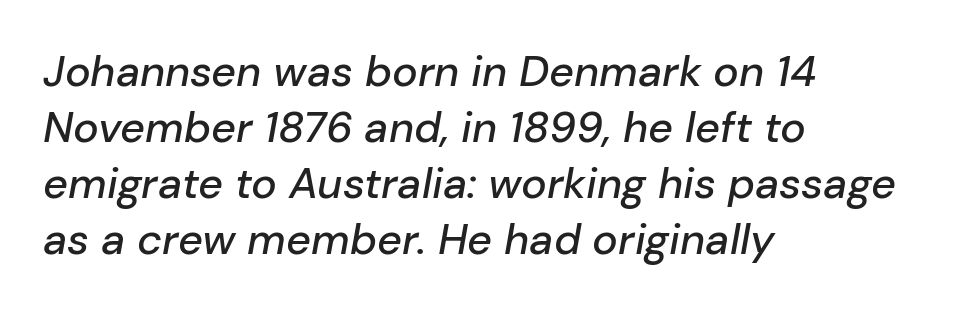
Q: Is the text italic (slanted)? A: Yes, it leans right by about 10 degrees.
Q: Is the text underlined? A: No.
Q: How is the paragraph aligned? A: Left-aligned.
Q: Is the spacing between letters normal or unusually wide? A: Normal.
Q: Is the spacing between lines tight, normal or loose? A: Normal.
Q: Width (condensed, normal, or wide)? A: Normal.
Q: Stroke contrast? A: Low.
Q: x-height? A: Medium.
Q: Monospaced? A: No.
